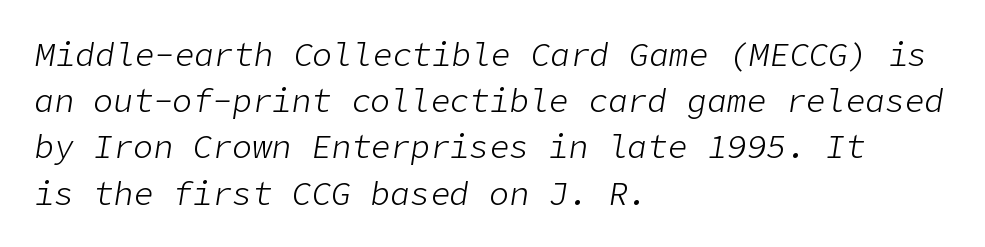
The area under the type is left untouched. The font's italic variant was chosen for this text. Leading: standard. This reads as an unemphasized weight, regular at the heaviest. These lines are set flush left with a ragged right edge.
